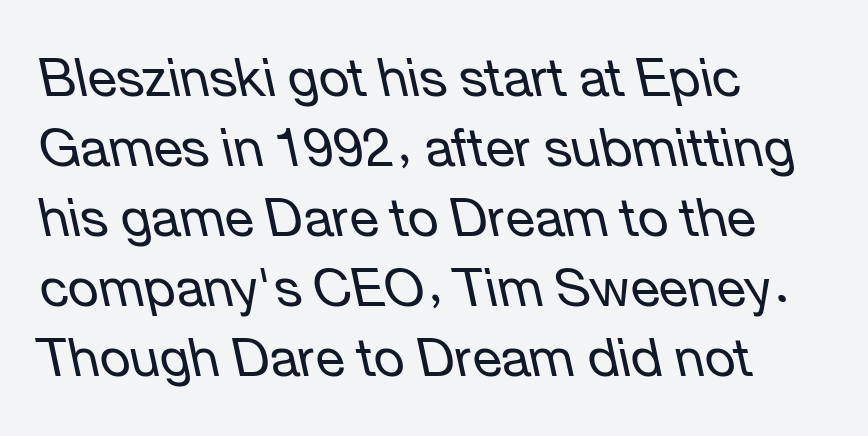
The image shows 53 px regular-weight type, italic (leaning left); set left-aligned, normal line spacing (1.32x), normal letter spacing, not underlined; low stroke contrast and a medium x-height.
